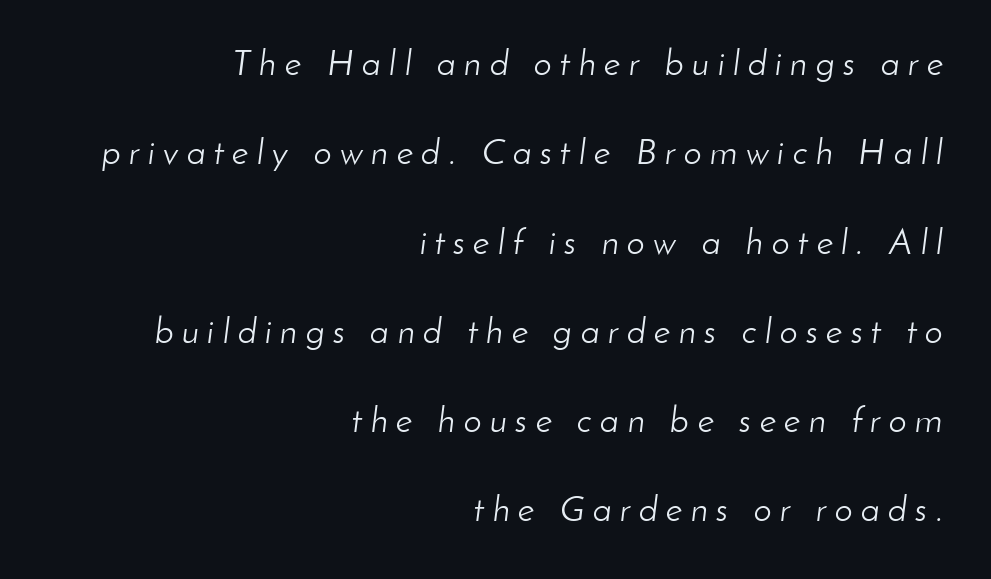
Looks like regular typesetting: each glyph gets only the width it needs. Each line ends at the same right margin while the left side varies. Interline gaps are noticeably wide in this sample. Substantial extra tracking has been applied to these lines. Just letters on the line, the space beneath them empty. Style check: oblique.
